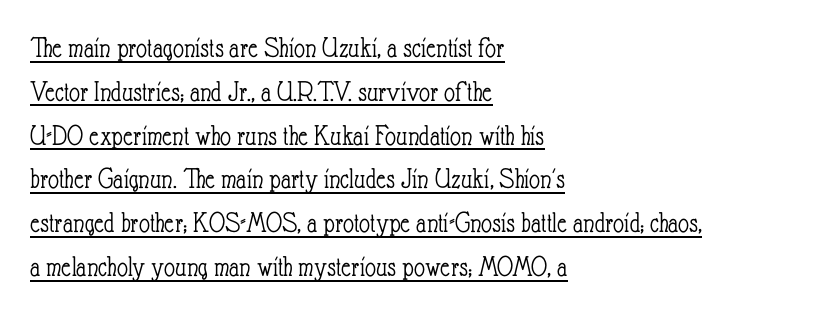
{"italic": "no", "bold": "no", "weight": "light", "width": "condensed", "stroke_contrast": "low", "x_height": "small", "monospaced": "no", "underline": "yes", "align": "left", "line_spacing": "normal", "line_spacing_ratio": 1.46, "letter_spacing": "normal", "letter_spacing_em": 0.0, "glyph_px": 30}
